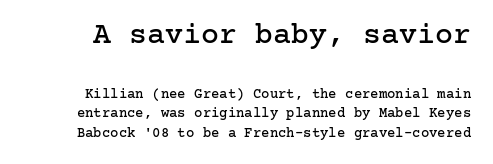
No extra tracking has been applied to these lines. Size contrast runs from large at the top to small at the bottom. This sample uses an upright cut, with every glyph sitting square on the baseline. The letters carry serifs — small finishing strokes at the ends of their stems. Decoration check: the copy has no underline.
